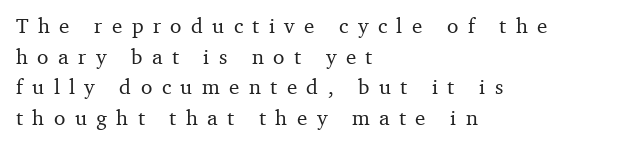
Teacher's note: observe the even left margin — that is flush-left alignment. Nobody drew a line under any word here. A typesetter would mark this as roman, not italic. These lines sit exactly where default settings would place them.
